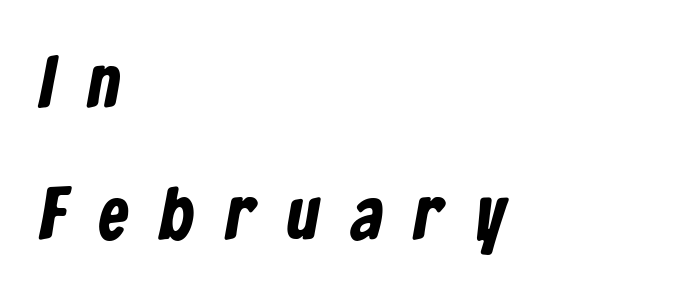
Q: Is the text bold? A: Yes.
Q: Is the typeface a serif or a sans-serif typeface? A: Sans-serif.
Q: Is the text underlined? A: No.
Q: How is the paragraph aligned? A: Left-aligned.
Q: Is the spacing between letters normal or unusually wide? A: Unusually wide.
Q: Width (condensed, normal, or wide)? A: Condensed.
Q: Stroke contrast? A: Low.
Q: x-height? A: Medium.
Q: Monospaced? A: No.
